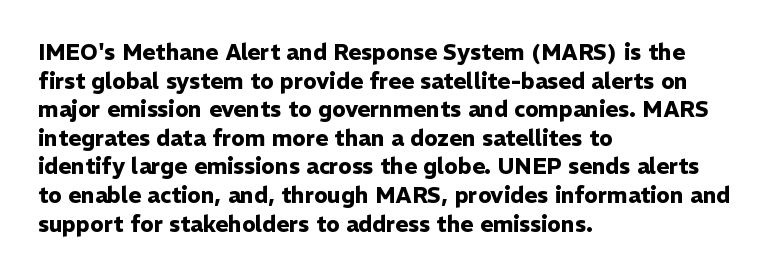
Q: Is the text bold? A: Yes.
Q: Is the text italic (slanted)? A: No, it is upright.
Q: Is the text underlined? A: No.
Q: How is the paragraph aligned? A: Left-aligned.
Q: Is the spacing between letters normal or unusually wide? A: Normal.
Q: Is the spacing between lines tight, normal or loose? A: Normal.
